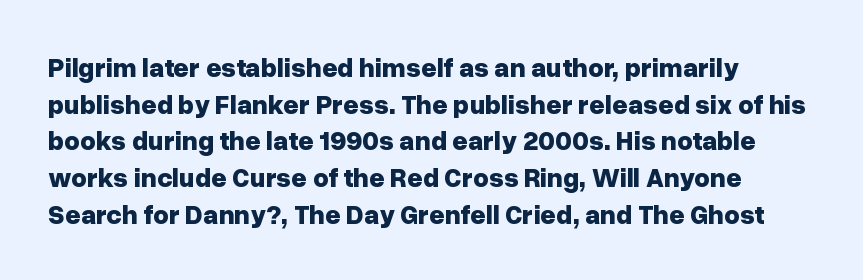
Letter spacing: default. Students, this is bold: see how much ink each stroke carries. The gap between lines stays unmarked. A roman cut, with each character standing at attention. How would I describe the line gaps? Plain and ordinary.
